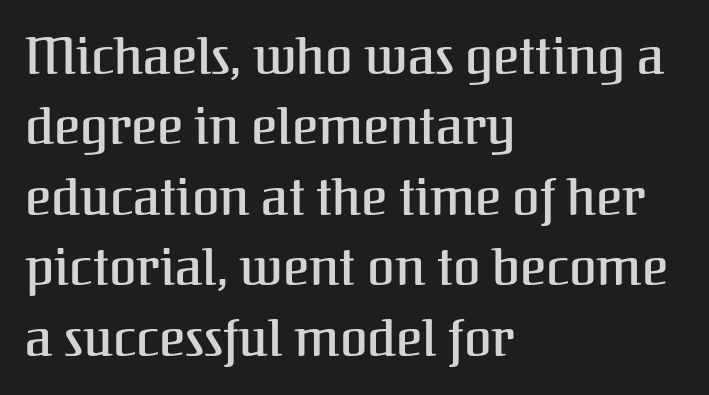
The image shows 50 px serif type, upright; set left-aligned, normal line spacing (1.41x), normal letter spacing, not underlined; medium stroke contrast and a medium x-height.
